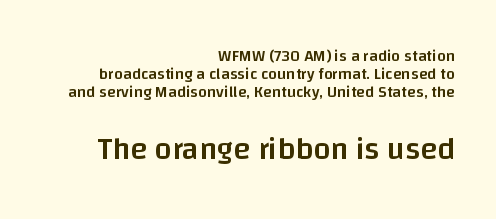
Q: Is the text bold? A: Semi-bold.
Q: Is the text italic (slanted)? A: No, it is upright.
Q: Is the typeface a serif or a sans-serif typeface? A: Sans-serif.
Q: Is the text underlined? A: No.
Q: How is the paragraph aligned? A: Right-aligned.
Q: Is the spacing between letters normal or unusually wide? A: Normal.
Q: Is the spacing between lines tight, normal or loose? A: Tight.
Q: Which block of text is set in a larger size, the first (top) or the second (bottom)? A: The second (bottom) one.
Q: Width (condensed, normal, or wide)? A: Normal.
Q: Stroke contrast? A: Low.
Q: x-height? A: Large.
Q: Monospaced? A: No.
